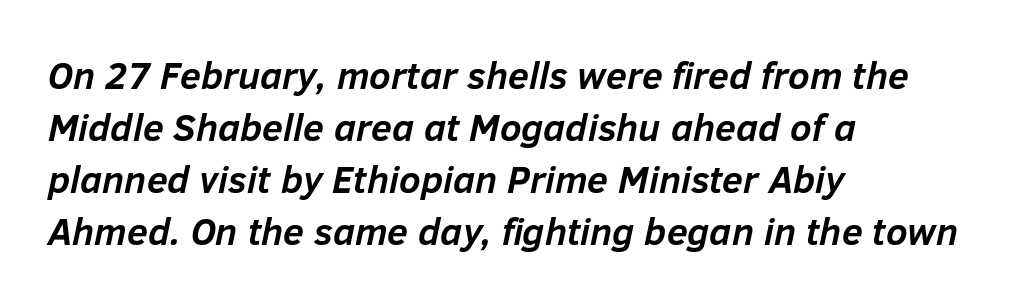
{"italic": "yes", "lean": "right", "slant_degrees": 12, "bold": "yes", "weight": "semibold", "width": "normal", "stroke_contrast": "low", "x_height": "medium", "monospaced": "no", "underline": "no", "align": "left", "line_spacing": "normal", "line_spacing_ratio": 1.37, "letter_spacing": "normal", "letter_spacing_em": 0.0, "glyph_px": 38}
